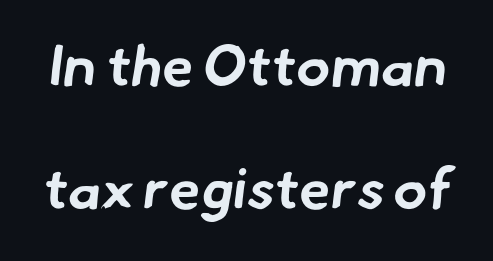
Q: Is the text bold? A: Yes.
Q: Is the typeface a serif or a sans-serif typeface? A: Sans-serif.
Q: Is the text underlined? A: No.
Q: Is the spacing between letters normal or unusually wide? A: Normal.
Q: Is the spacing between lines tight, normal or loose? A: Loose.
Q: Width (condensed, normal, or wide)? A: Normal.
Q: Stroke contrast? A: Low.
Q: x-height? A: Small.
Q: Monospaced? A: No.
